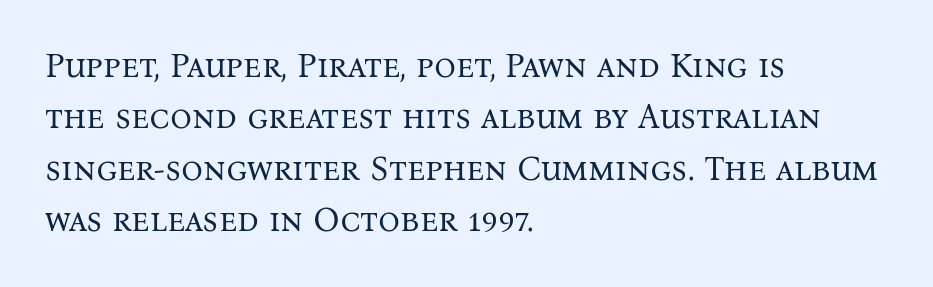
The passage shown is typeset with a serif family. Which margin do the lines hug? The left one — the right edge is uneven. Leading matches the norm, producing a regular column. Descenders hang freely into open space.
